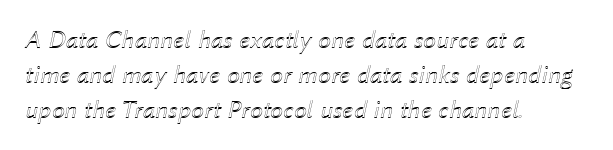
The image shows 26 px text type, italic (leaning right); set left-aligned, normal line spacing (1.35x), normal letter spacing, not underlined.
